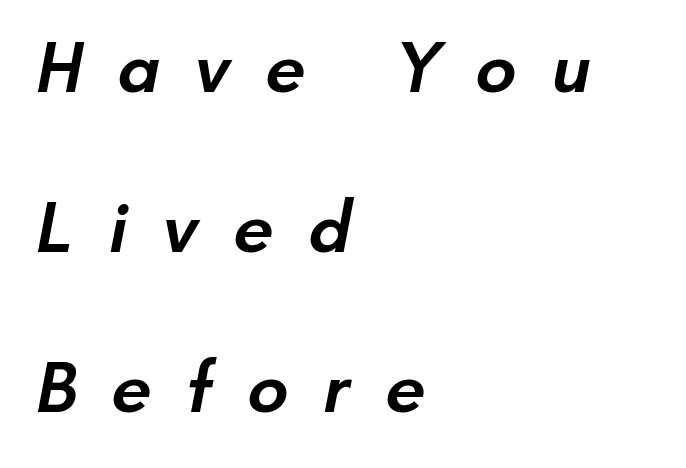
The image shows 72 px semibold sans-serif type; set left-aligned, loose line spacing (2.22x), unusually wide letter spacing (+0.48 em), not underlined; low stroke contrast and a small x-height.
